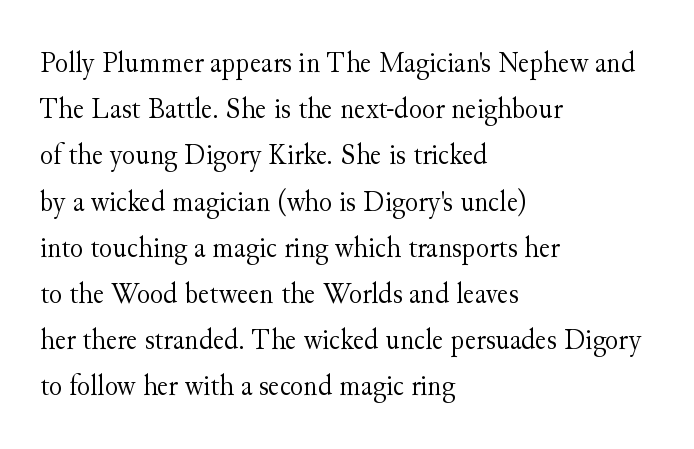
The image shows 31 px light serif type, upright; set left-aligned, normal line spacing (1.49x), normal letter spacing, not underlined; medium stroke contrast and a small x-height.
